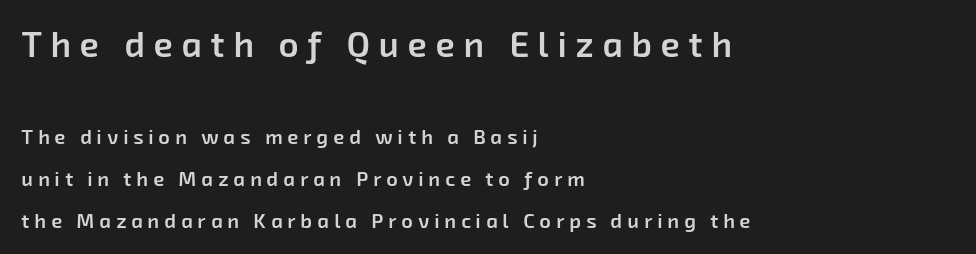
The image shows 35 px semibold sans-serif type; set left-aligned, loose line spacing (2.11x), unusually wide letter spacing (+0.25 em), not underlined; the first (top) block is 1.75x larger; low stroke contrast and a medium x-height.
